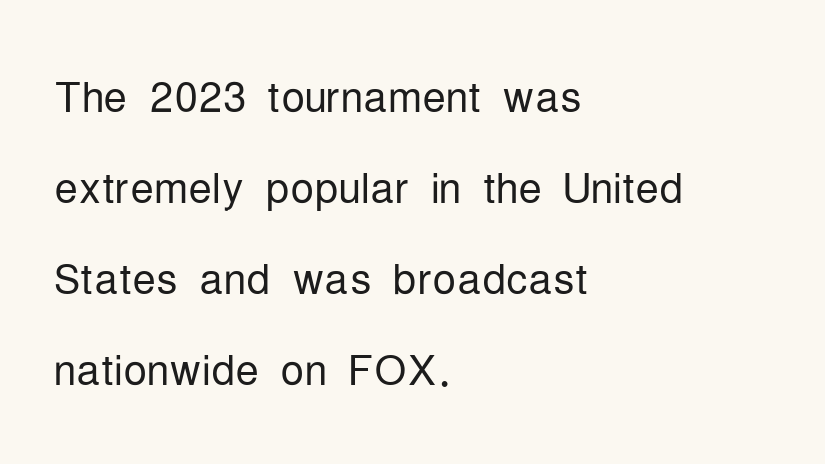
The image shows 59 px light, condensed sans-serif type, upright; set left-aligned, normal line spacing (1.54x), normal letter spacing, not underlined; low stroke contrast and a medium x-height.
